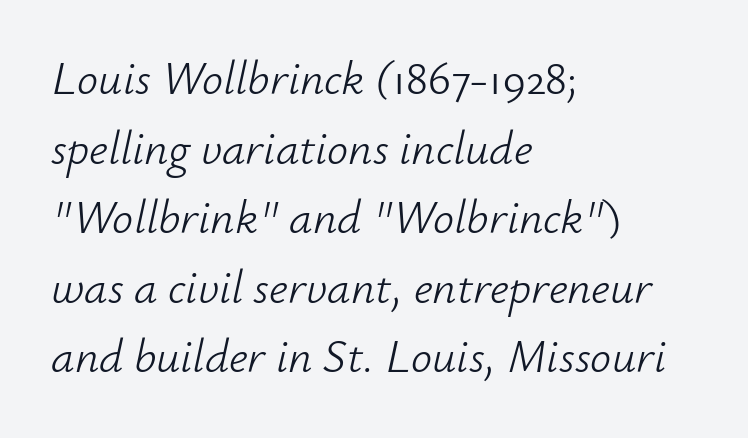
Q: Is the text bold? A: No.
Q: Is the text italic (slanted)? A: Yes, it leans right by about 12 degrees.
Q: Is the text underlined? A: No.
Q: How is the paragraph aligned? A: Left-aligned.
Q: Is the spacing between letters normal or unusually wide? A: Normal.
Q: Is the spacing between lines tight, normal or loose? A: Normal.
Q: Width (condensed, normal, or wide)? A: Normal.
Q: Stroke contrast? A: Low.
Q: x-height? A: Small.
Q: Monospaced? A: No.
